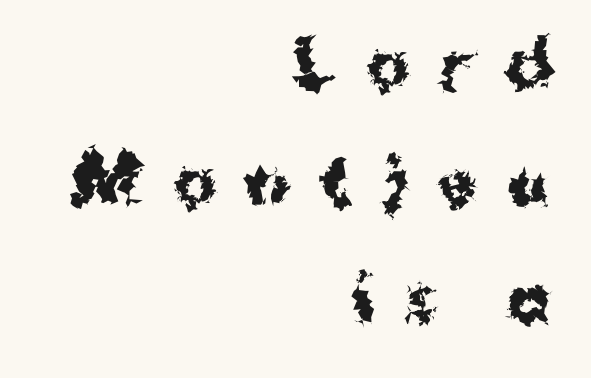
{"serif": "no", "italic": "no", "bold": "yes", "weight": "bold", "width": "normal", "stroke_contrast": "medium", "x_height": "medium", "monospaced": "no", "underline": "no", "align": "right", "line_spacing_ratio": 1.8, "letter_spacing": "wide", "letter_spacing_em": 0.46, "glyph_px": 65}
